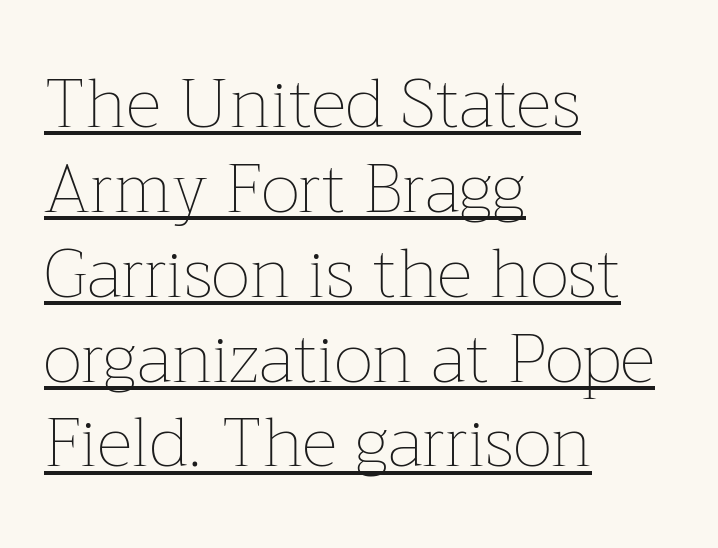
{"italic": "no", "bold": "no", "weight": "thin", "width": "normal", "stroke_contrast": "low", "x_height": "medium", "monospaced": "no", "underline": "yes", "align": "left", "line_spacing_ratio": 1.23, "letter_spacing": "normal", "letter_spacing_em": 0.0, "glyph_px": 69}
